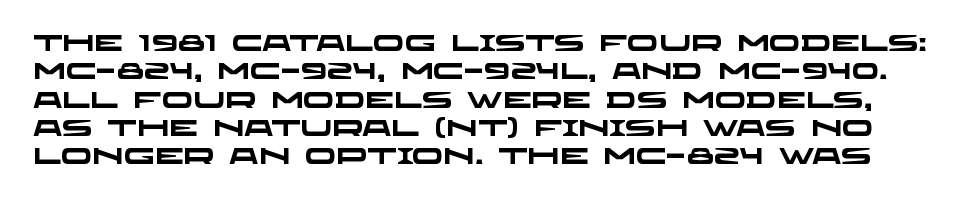
Q: Is the text bold? A: Yes.
Q: Is the text underlined? A: No.
Q: Is the spacing between letters normal or unusually wide? A: Normal.
